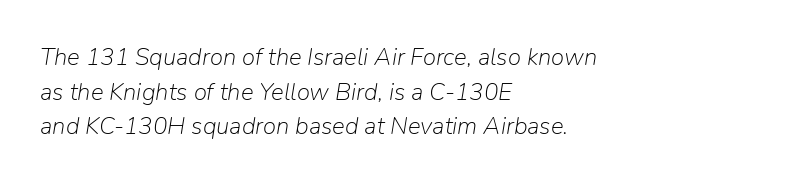
The image shows 24 px text type, italic (leaning right); set left-aligned, normal line spacing (1.44x), normal letter spacing, not underlined.
